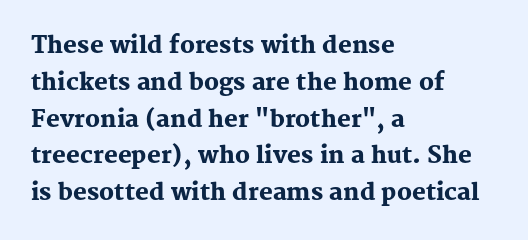
{"italic": "no", "bold": "yes", "underline": "no", "align": "left", "line_spacing": "normal", "line_spacing_ratio": 1.6, "letter_spacing": "normal", "letter_spacing_em": 0.0, "glyph_px": 23}
